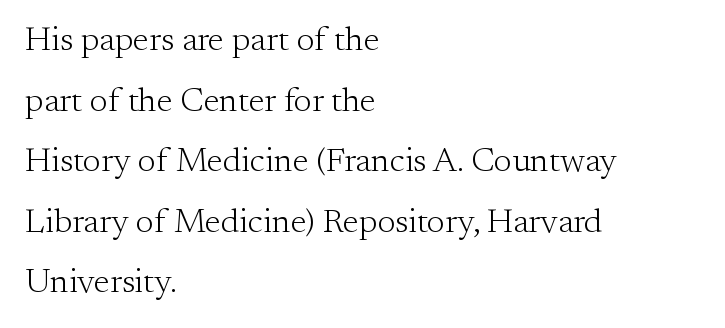
{"serif": "yes", "italic": "no", "bold": "no", "weight": "light", "width": "normal", "stroke_contrast": "medium", "x_height": "small", "monospaced": "no", "underline": "no", "align": "left", "line_spacing_ratio": 1.78, "letter_spacing": "normal", "letter_spacing_em": 0.0, "glyph_px": 34}
